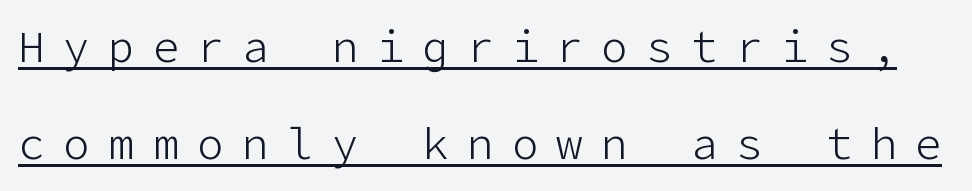
The image shows 44 px light sans-serif type, upright; set loose line spacing (2.21x), unusually wide letter spacing (+0.42 em), underlined; low stroke contrast and a medium x-height.
